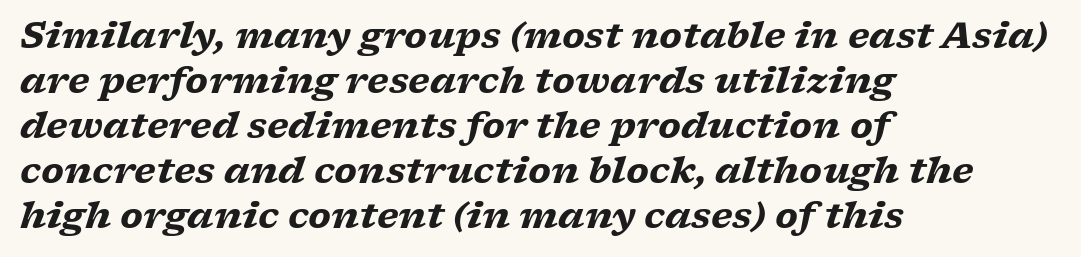
Nobody touched the tracking dial on this one. Look at the bottom of the vertical strokes: they flare into serifs here. When letters slant like this, we call the style italic. Leftover space on each line is placed entirely after the last word. These words are printed bold, with thick strokes throughout. The glyphs are unaccompanied by any horizontal stroke below them.
